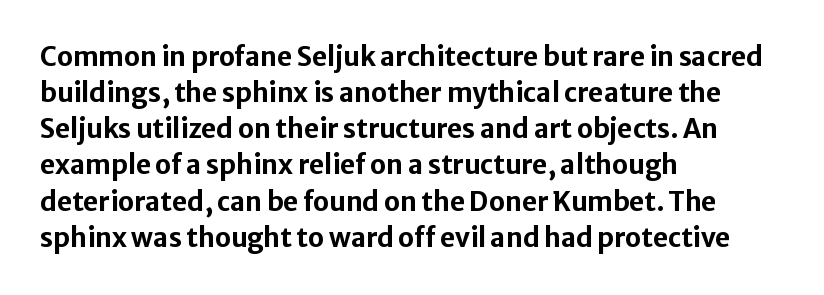
Clear beneath every line of the passage. The typography opts for an upright posture over an oblique one. Evenly set lines give the paragraph a standard silhouette. Standard letterfit; no display-style spreading of the glyphs. The compositor pushed each line to the left boundary.
